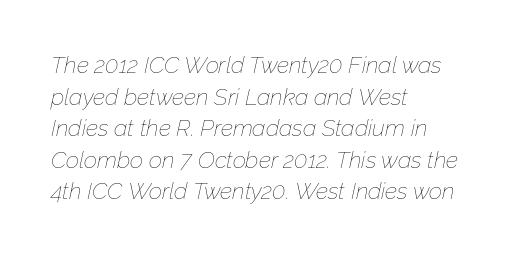
The image shows 23 px text type, italic (leaning right); set left-aligned, normal line spacing (1.37x), normal letter spacing, not underlined.
